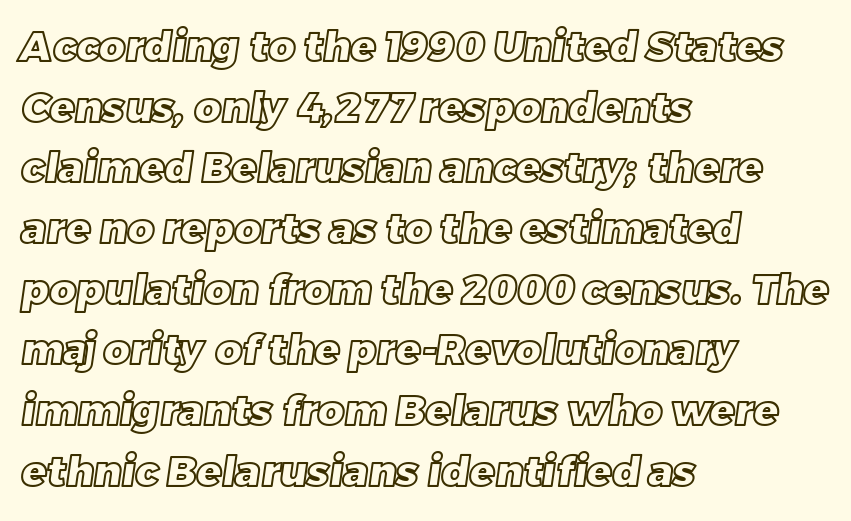
{"width": "normal", "x_height": "large", "monospaced": "no", "underline": "no", "align": "left", "line_spacing": "normal", "line_spacing_ratio": 1.48, "letter_spacing": "normal", "letter_spacing_em": 0.0, "glyph_px": 41}
